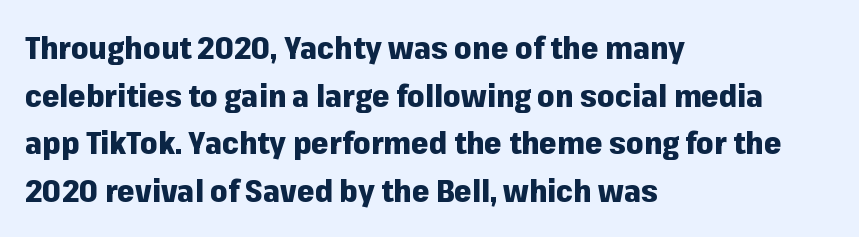
{"serif": "no", "italic": "no", "bold": "yes", "weight": "heavy", "width": "normal", "stroke_contrast": "low", "x_height": "medium", "monospaced": "no", "underline": "no", "align": "left", "line_spacing": "normal", "line_spacing_ratio": 1.54, "letter_spacing": "normal", "letter_spacing_em": 0.0, "glyph_px": 31}
